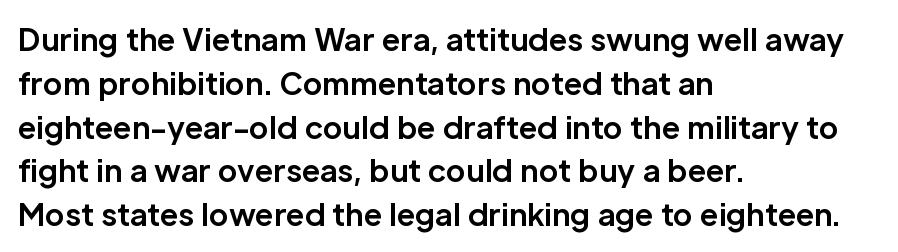
{"serif": "no", "italic": "no", "bold": "yes", "weight": "bold", "width": "normal", "stroke_contrast": "low", "x_height": "medium", "monospaced": "no", "underline": "no", "align": "left", "line_spacing": "normal", "line_spacing_ratio": 1.46, "letter_spacing": "normal", "letter_spacing_em": 0.0, "glyph_px": 30}
